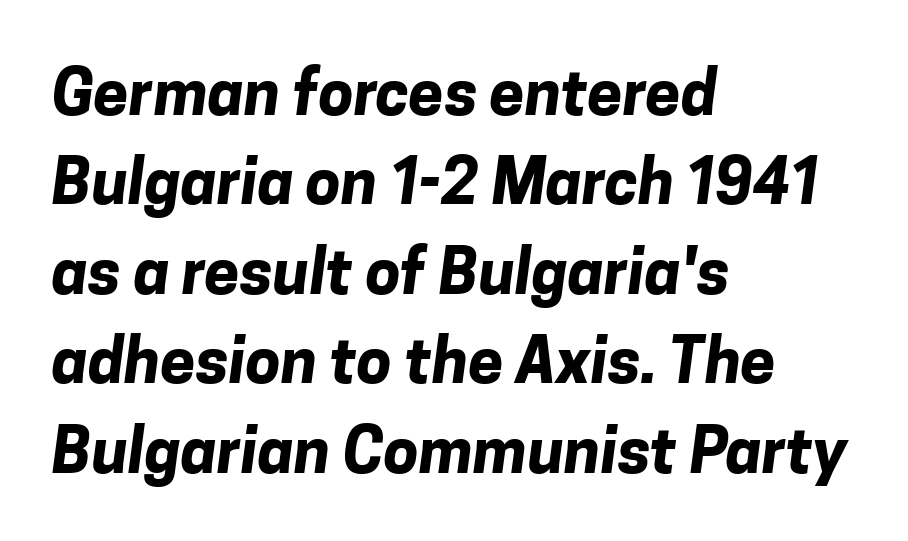
Q: Is the text bold? A: Yes.
Q: Is the typeface a serif or a sans-serif typeface? A: Sans-serif.
Q: Is the text underlined? A: No.
Q: How is the paragraph aligned? A: Left-aligned.
Q: Is the spacing between letters normal or unusually wide? A: Normal.
Q: Is the spacing between lines tight, normal or loose? A: Normal.
Q: Width (condensed, normal, or wide)? A: Normal.
Q: Stroke contrast? A: Low.
Q: x-height? A: Medium.
Q: Monospaced? A: No.
